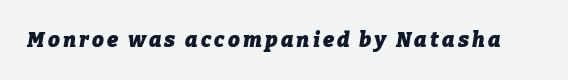
Q: Is the text bold? A: Yes.
Q: Is the text italic (slanted)? A: Yes, it leans right by about 9 degrees.
Q: Is the text underlined? A: No.
